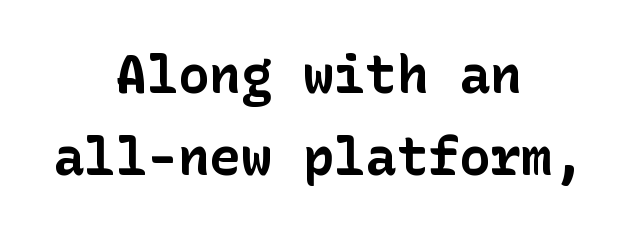
The image shows 52 px bold sans-serif type, upright; set centered, normal line spacing (1.58x), normal letter spacing, not underlined; low stroke contrast and a medium x-height.
